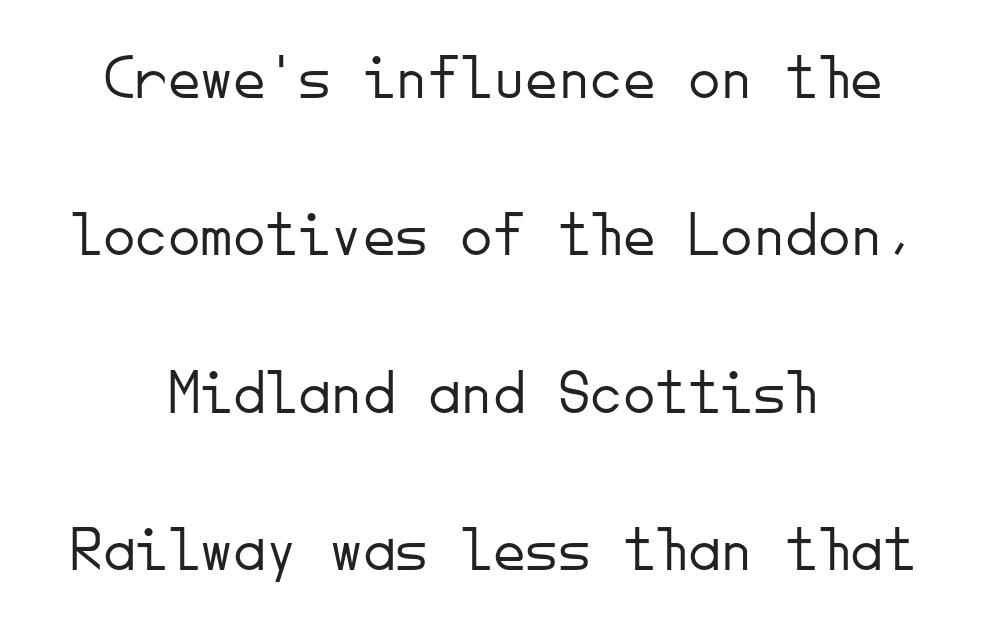
Q: Is the text bold? A: No.
Q: Is the text italic (slanted)? A: No, it is upright.
Q: Is the typeface a serif or a sans-serif typeface? A: Sans-serif.
Q: Is the text underlined? A: No.
Q: How is the paragraph aligned? A: Centered.
Q: Is the spacing between letters normal or unusually wide? A: Normal.
Q: Is the spacing between lines tight, normal or loose? A: Loose.
Q: Width (condensed, normal, or wide)? A: Normal.
Q: Stroke contrast? A: Low.
Q: x-height? A: Small.
Q: Monospaced? A: Yes.
